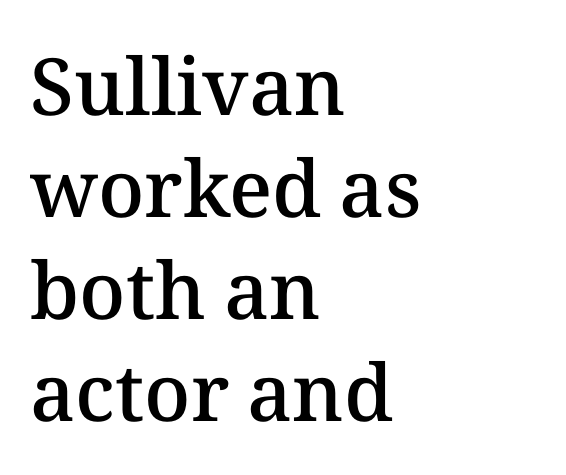
The image shows 79 px semibold type, upright; set left-aligned, normal line spacing (1.29x), normal letter spacing, not underlined; medium stroke contrast and a medium x-height.
